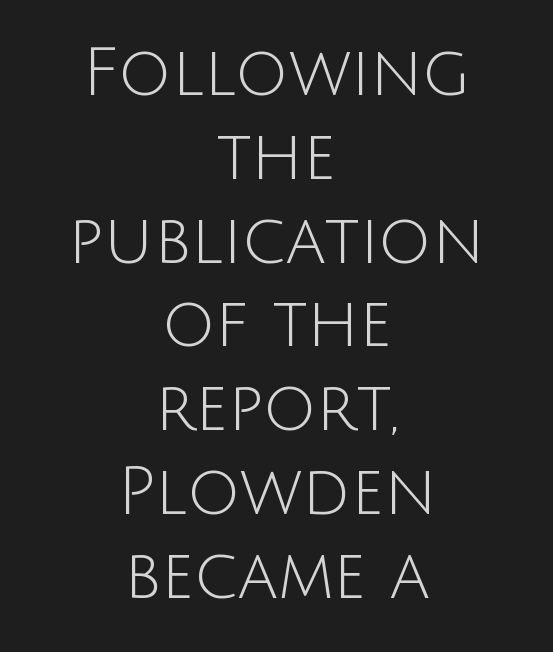
Here the designer chose a conventional face with non-uniform glyph widths. Reading down the column, the eye jumps a familiar distance to each next line. No chunkiness to these letters — they're not bold. The whitespace from short lines is split evenly between both sides. Observe the ordinary spacing: letters are neighbours, not strangers.
